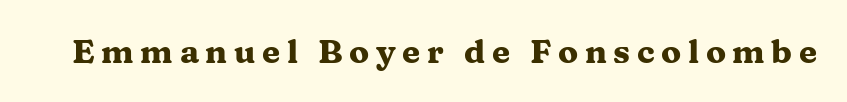
Q: Is the text bold? A: Yes.
Q: Is the text italic (slanted)? A: No, it is upright.
Q: Is the typeface a serif or a sans-serif typeface? A: Serif.
Q: Is the text underlined? A: No.
Q: Is the spacing between letters normal or unusually wide? A: Unusually wide.
Q: Width (condensed, normal, or wide)? A: Wide.
Q: Stroke contrast? A: Medium.
Q: x-height? A: Medium.
Q: Monospaced? A: No.
